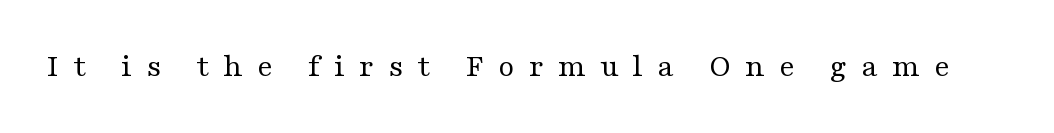
{"serif": "yes", "italic": "no", "bold": "no", "weight": "regular", "width": "wide", "stroke_contrast": "medium", "x_height": "medium", "monospaced": "no", "underline": "no", "letter_spacing": "wide", "letter_spacing_em": 0.43, "glyph_px": 33}
